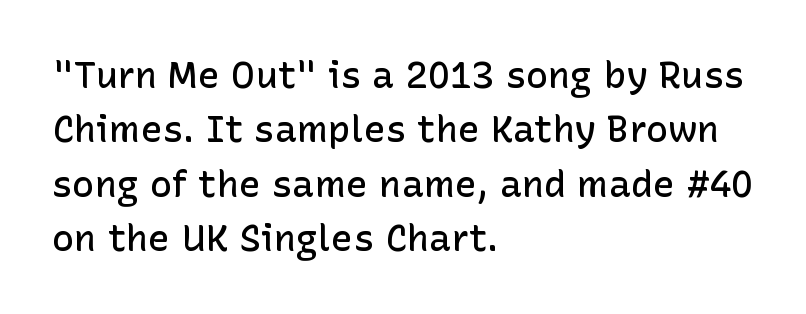
The image shows 37 px semibold sans-serif type, upright; set left-aligned, normal line spacing (1.47x), normal letter spacing, not underlined; low stroke contrast and a medium x-height.
